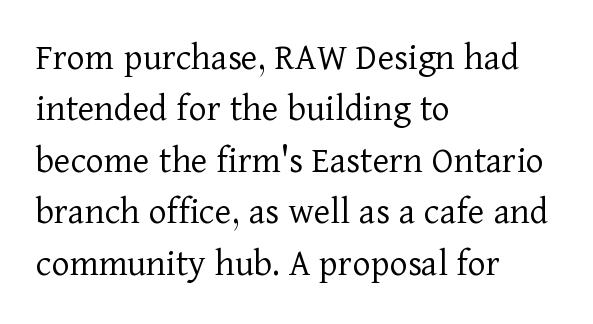
{"serif": "yes", "italic": "no", "bold": "no", "weight": "light", "width": "normal", "stroke_contrast": "low", "x_height": "medium", "monospaced": "no", "underline": "no", "align": "left", "line_spacing": "normal", "line_spacing_ratio": 1.32, "letter_spacing": "normal", "letter_spacing_em": 0.0, "glyph_px": 39}
